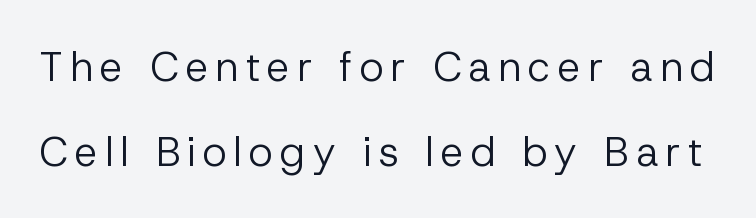
The image shows 41 px regular-weight sans-serif type, upright; set loose line spacing (2.07x), not underlined; low stroke contrast and a medium x-height.
